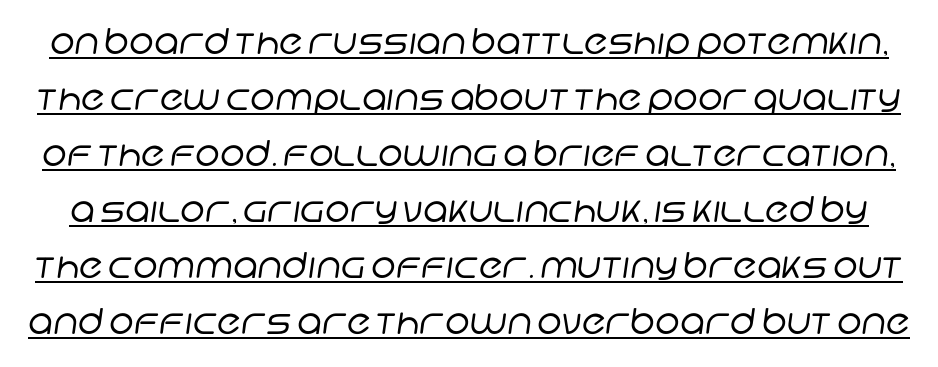
The image shows 35 px regular-weight sans-serif type; set normal line spacing (1.6x), normal letter spacing, underlined; low stroke contrast and a large x-height.
